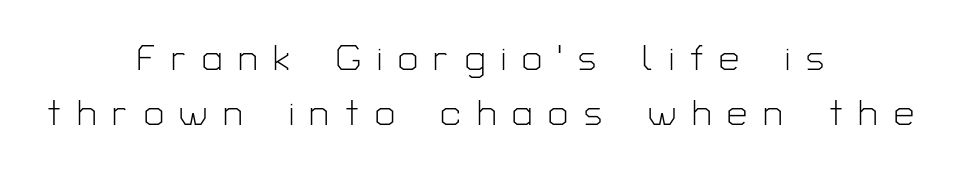
Q: Is the text bold? A: No.
Q: Is the text italic (slanted)? A: No, it is upright.
Q: Is the typeface a serif or a sans-serif typeface? A: Sans-serif.
Q: Is the text underlined? A: No.
Q: How is the paragraph aligned? A: Centered.
Q: Is the spacing between letters normal or unusually wide? A: Unusually wide.
Q: Is the spacing between lines tight, normal or loose? A: Normal.
Q: Width (condensed, normal, or wide)? A: Normal.
Q: Stroke contrast? A: Low.
Q: x-height? A: Medium.
Q: Monospaced? A: No.
